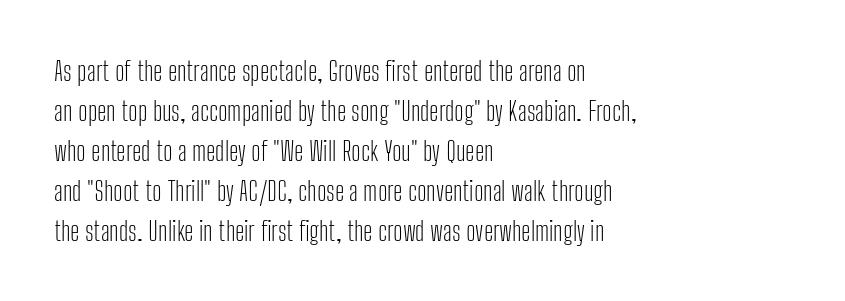
The image shows 27 px text type, upright; set left-aligned, normal line spacing (1.48x), normal letter spacing, not underlined.
